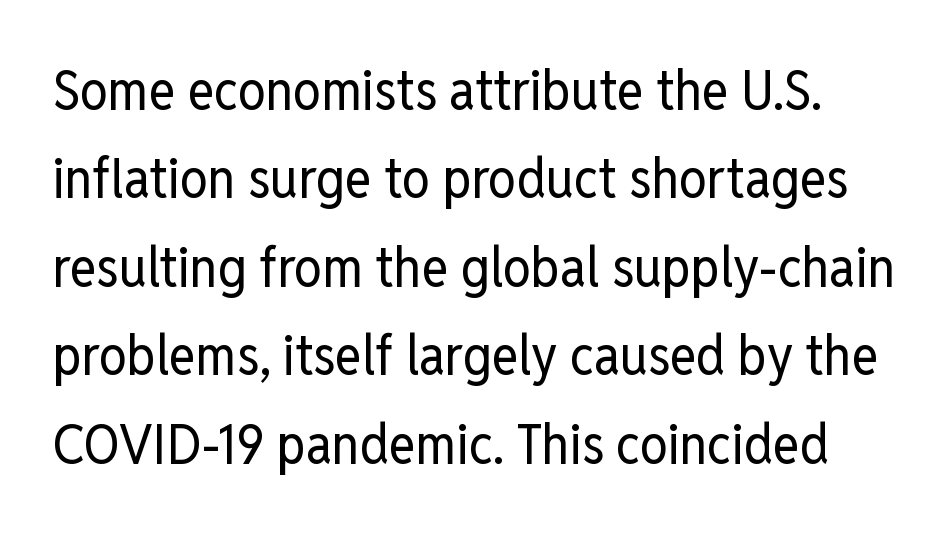
{"serif": "no", "italic": "no", "bold": "no", "weight": "regular", "width": "condensed", "stroke_contrast": "low", "x_height": "medium", "monospaced": "no", "underline": "no", "line_spacing": "normal", "line_spacing_ratio": 1.58, "letter_spacing": "normal", "letter_spacing_em": 0.0, "glyph_px": 56}
